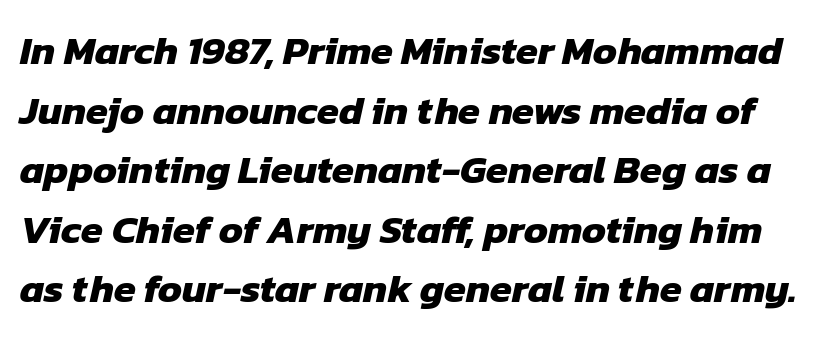
Check where the strokes stop: nothing finishes them off — pure sans. The type is set solid horizontally, with unmodified tracking. Think of a printed novel: that variable character pitch is what you see here. No word sits above an underline. A normal amount of white space separates one row of letters from the next.
